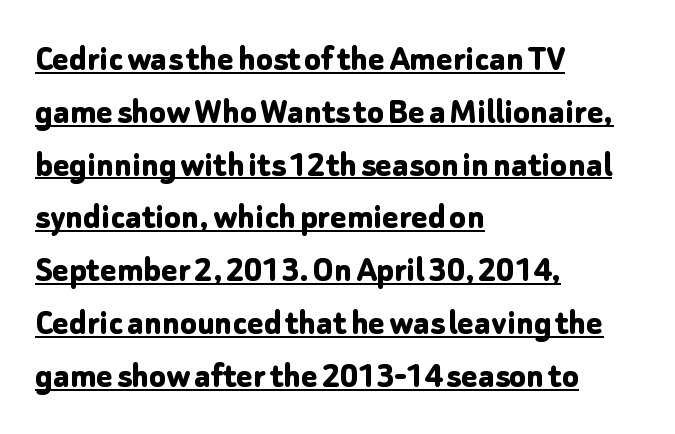
Leading: standard. Rendered with straight, roman letterforms. Layout note: lines flush left. Does a line run under the words? Yes, clearly.
